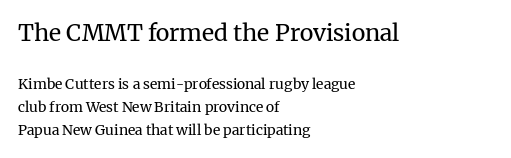
The image shows 23 px text type, upright; set left-aligned, normal line spacing (1.66x), normal letter spacing, not underlined; the first (top) block is 1.64x larger.
